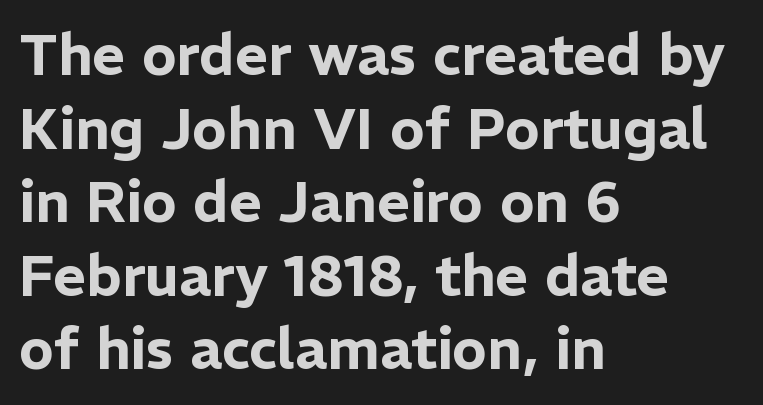
Words float on clear page, feet unadorned. The letters advance in unequal steps, a hallmark of proportional type. I'd call this a sans setting — the letters go barefoot. How would I describe the line gaps? Plain and ordinary.
